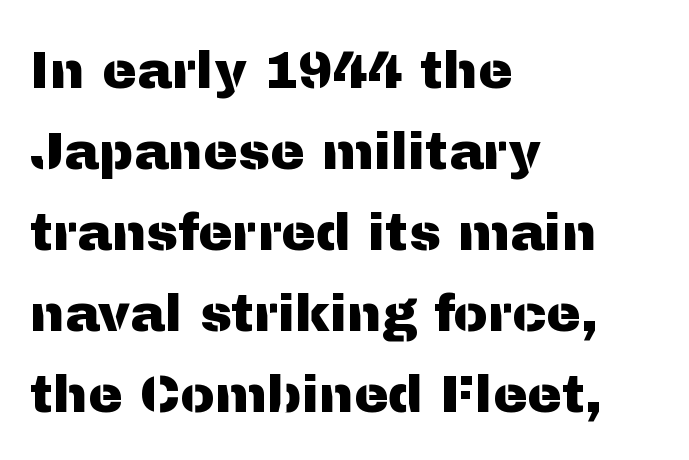
Q: Is the text italic (slanted)? A: No, it is upright.
Q: Is the typeface a serif or a sans-serif typeface? A: Sans-serif.
Q: Is the text underlined? A: No.
Q: How is the paragraph aligned? A: Left-aligned.
Q: Is the spacing between letters normal or unusually wide? A: Normal.
Q: Is the spacing between lines tight, normal or loose? A: Normal.
Q: Width (condensed, normal, or wide)? A: Normal.
Q: Stroke contrast? A: Medium.
Q: x-height? A: Medium.
Q: Monospaced? A: No.
